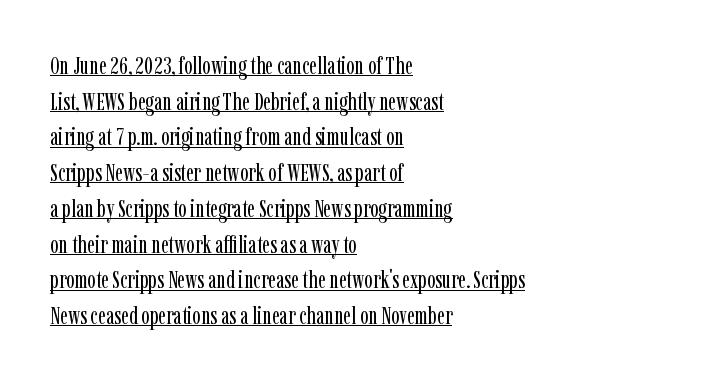
The strokes carry an ordinary text weight at most. Notice how a bar underscores the lettering throughout. The rendering keeps characters at their native spacing. Italic? Not at all — the glyphs are vertical. Regular leading. Horizontal alignment here is leftward, the default for most running prose.
